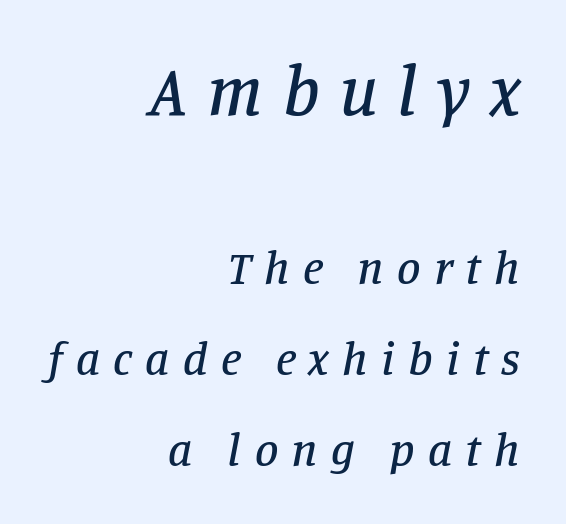
These lines have a slow, spaced-out rhythm from letter to letter. The face used here appears at its bigger size in the upper chunk. The letters advance in unequal steps, a hallmark of proportional type. Observe the serifs anchoring each vertical stroke in this sample.
